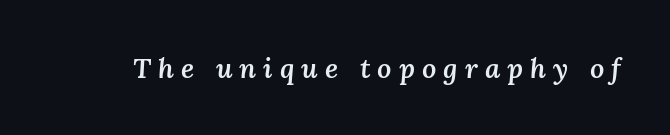
{"italic": "yes", "lean": "right", "slant_degrees": 3, "bold": "semi", "weight": "semibold", "width": "normal", "stroke_contrast": "medium", "x_height": "medium", "monospaced": "no", "underline": "no", "letter_spacing": "wide", "letter_spacing_em": 0.25, "glyph_px": 28}
